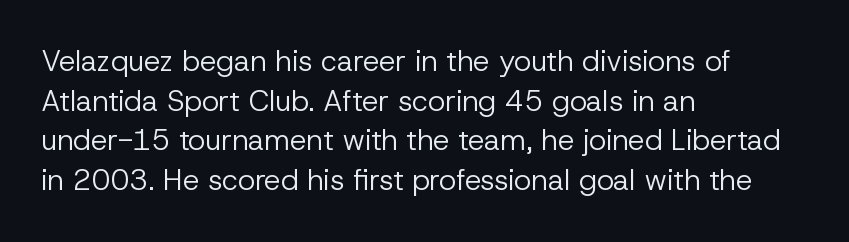
Q: Is the text bold? A: No.
Q: Is the text italic (slanted)? A: No, it is upright.
Q: Is the typeface a serif or a sans-serif typeface? A: Sans-serif.
Q: Is the text underlined? A: No.
Q: How is the paragraph aligned? A: Left-aligned.
Q: Is the spacing between letters normal or unusually wide? A: Normal.
Q: Is the spacing between lines tight, normal or loose? A: Normal.
Q: Width (condensed, normal, or wide)? A: Normal.
Q: Stroke contrast? A: Low.
Q: x-height? A: Medium.
Q: Monospaced? A: No.
